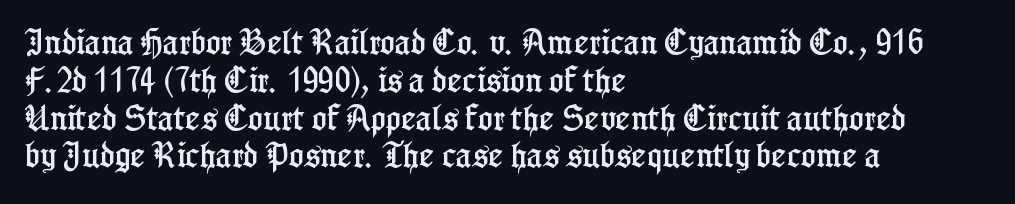
Students, note that the glyphs here touch the page at normal intervals. Vertical strokes here are truly vertical. Small tapered or slab feet sit at the stroke ends, so this counts as serif. Plain, unruled lines of type. Character widths vary here, with narrow letters taking less room than wide ones.
